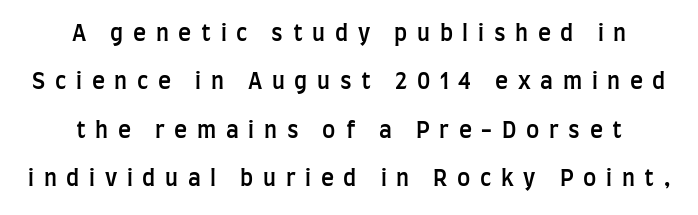
{"italic": "no", "bold": "semi", "underline": "no", "line_spacing": "loose", "line_spacing_ratio": 2.2, "letter_spacing": "wide", "letter_spacing_em": 0.44, "glyph_px": 22}
